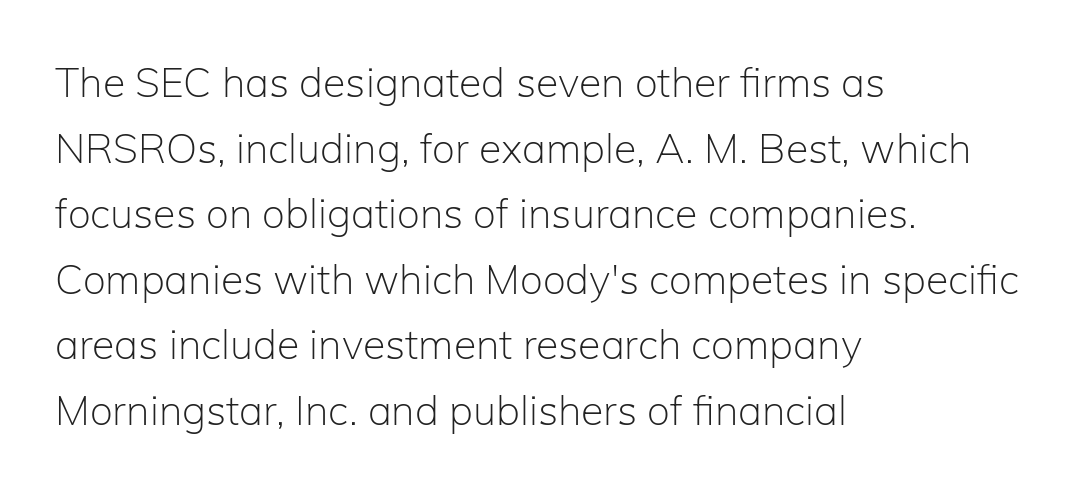
The typeface has the unassuming heft of standard copy or less. Proportional: the letters do not fall into vertical columns. This is sans-serif lettering, the kind often seen on screens and signage. Nothing unusual about the tracking: characters are spaced as the font intends. The lettering stays uniformly vertical, giving the passage a roman look.
